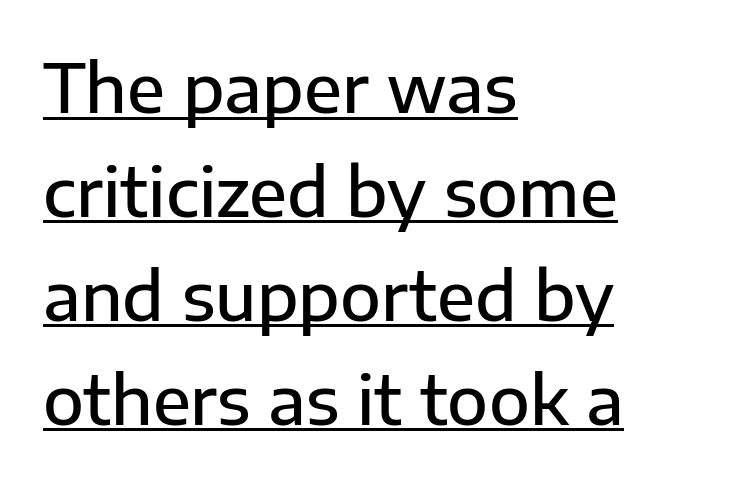
A semibold gives these letters moderate extra thickness, short of bold. Which margin do the lines hug? The left one — the right edge is uneven. Posture: vertical. Caption: lettering with a line underneath. Varying glyph widths throughout — classic text-font behaviour. The letterforms sit shoulder to shoulder at normal distance.
